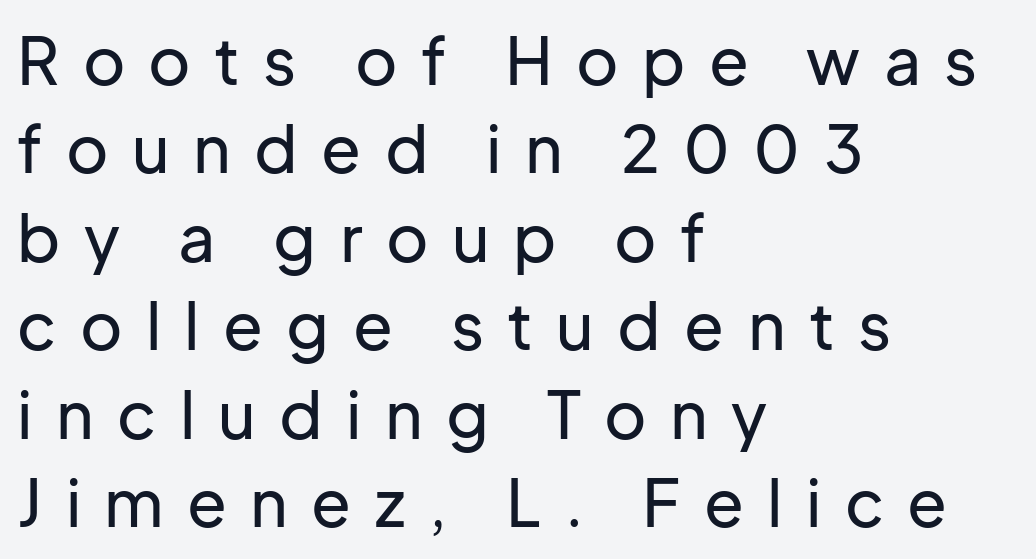
The image shows 65 px sans-serif type, upright; set left-aligned, normal line spacing (1.36x), unusually wide letter spacing (+0.36 em), not underlined; low stroke contrast and a medium x-height.
